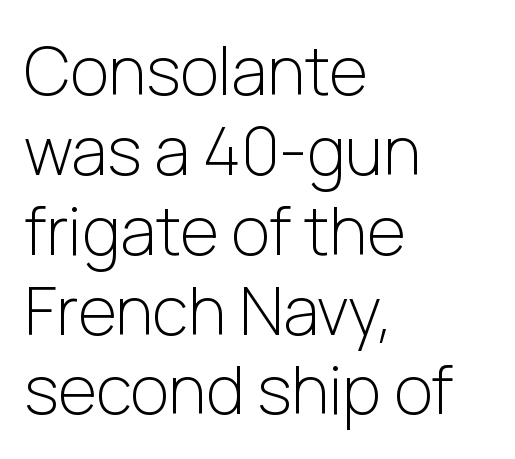
{"serif": "no", "italic": "no", "bold": "no", "weight": "light", "width": "normal", "stroke_contrast": "low", "x_height": "medium", "monospaced": "no", "underline": "no", "align": "left", "line_spacing_ratio": 1.21, "letter_spacing": "normal", "letter_spacing_em": 0.0, "glyph_px": 66}
